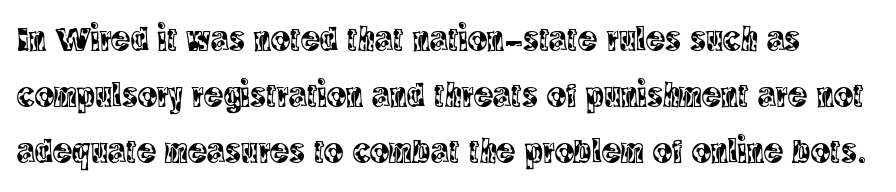
The image shows 36 px condensed serif type, upright; set normal line spacing (1.56x), normal letter spacing, not underlined; a large x-height.
